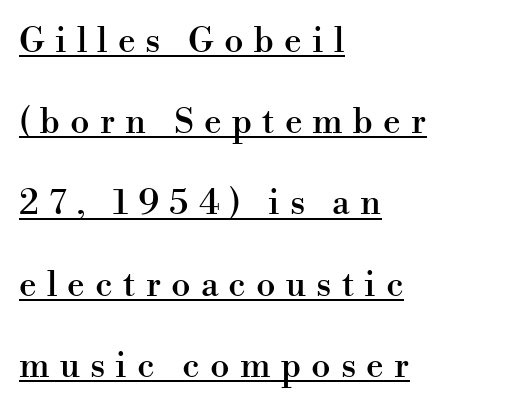
The image shows 35 px serif type, upright; set left-aligned, loose line spacing (2.32x), unusually wide letter spacing (+0.29 em), underlined; high stroke contrast and a small x-height.
